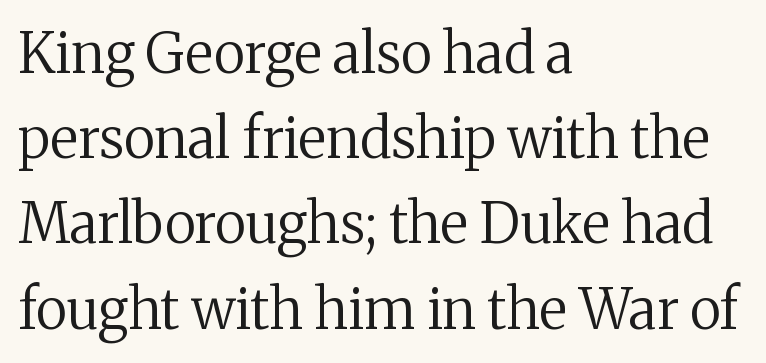
Q: Is the text bold? A: No.
Q: Is the text italic (slanted)? A: No, it is upright.
Q: Is the typeface a serif or a sans-serif typeface? A: Serif.
Q: Is the text underlined? A: No.
Q: How is the paragraph aligned? A: Left-aligned.
Q: Is the spacing between letters normal or unusually wide? A: Normal.
Q: Is the spacing between lines tight, normal or loose? A: Normal.
Q: Width (condensed, normal, or wide)? A: Normal.
Q: Stroke contrast? A: Medium.
Q: x-height? A: Medium.
Q: Monospaced? A: No.
